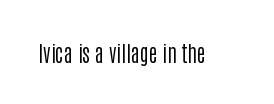
The passage shown is not underscored anywhere. The font's upright variant was chosen for this text. Stems here are at most as thick as an everyday book face. Observe the ordinary spacing: letters are neighbours, not strangers.
